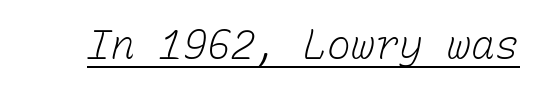
{"bold": "no", "weight": "light", "width": "normal", "stroke_contrast": "low", "x_height": "medium", "monospaced": "yes", "underline": "yes", "letter_spacing": "normal", "letter_spacing_em": 0.0, "glyph_px": 40}
